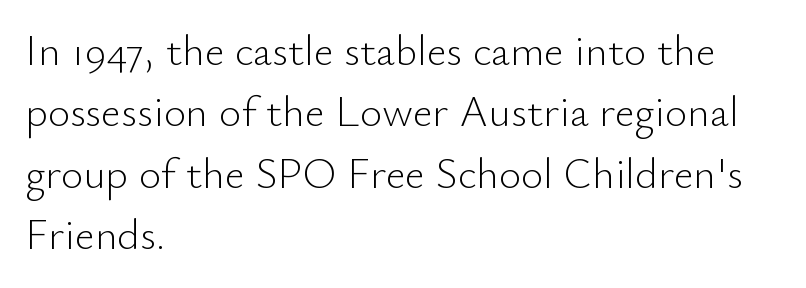
Looks like regular typesetting: each glyph gets only the width it needs. In terms of leading, this rendering sits right in the middle. Each row of text sits above clean, open space. Is this a heavy cut? Hardly; it is regular or lighter. Is there any slant? The stems are plumb.
